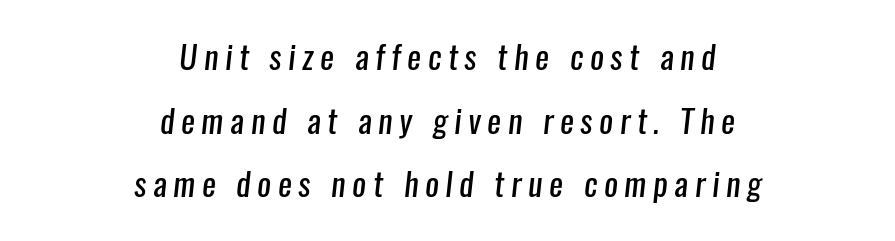
Q: Is the text bold? A: No.
Q: Is the typeface a serif or a sans-serif typeface? A: Sans-serif.
Q: Is the text underlined? A: No.
Q: How is the paragraph aligned? A: Centered.
Q: Is the spacing between letters normal or unusually wide? A: Unusually wide.
Q: Is the spacing between lines tight, normal or loose? A: Loose.
Q: Width (condensed, normal, or wide)? A: Condensed.
Q: Stroke contrast? A: Low.
Q: x-height? A: Medium.
Q: Monospaced? A: No.
